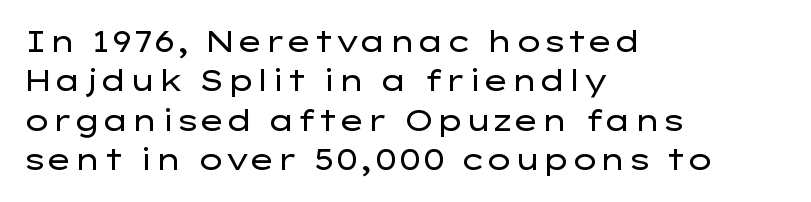
Q: Is the text bold? A: No.
Q: Is the text italic (slanted)? A: No, it is upright.
Q: Is the typeface a serif or a sans-serif typeface? A: Sans-serif.
Q: Is the text underlined? A: No.
Q: How is the paragraph aligned? A: Left-aligned.
Q: Is the spacing between letters normal or unusually wide? A: Normal.
Q: Is the spacing between lines tight, normal or loose? A: Normal.
Q: Width (condensed, normal, or wide)? A: Wide.
Q: Stroke contrast? A: Low.
Q: x-height? A: Medium.
Q: Monospaced? A: No.
